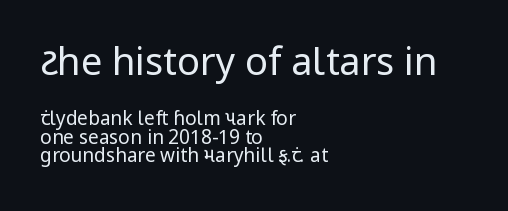
Teacher's note: observe the even left margin — that is flush-left alignment. Quick note: underline off. Ordinary non-slanted type is in use. Each letter's strokes conclude bluntly, with no projecting serifs. Think of a printed novel: that variable character pitch is what you see here. Each new line begins almost immediately beneath the previous one.
